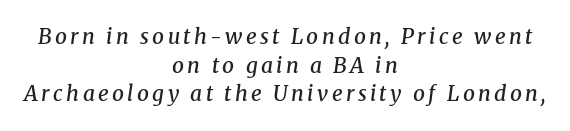
{"italic": "yes", "lean": "right", "slant_degrees": 8, "bold": "semi", "underline": "no", "align": "center", "line_spacing": "normal", "line_spacing_ratio": 1.36, "glyph_px": 21}
